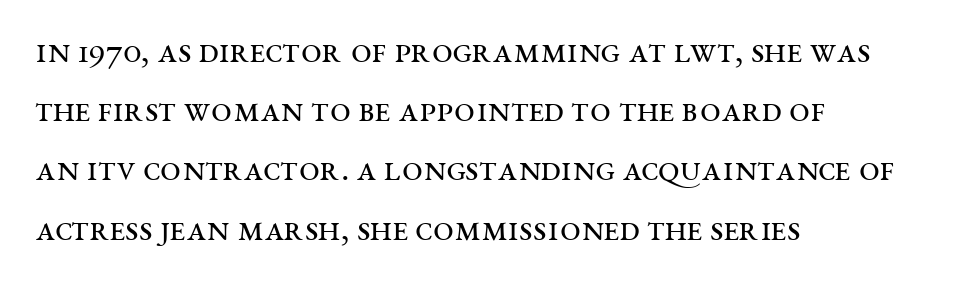
Line beginnings align vertically; line endings do not. The specimen omits any rule beneath the text block's lines. Ascenders rise straight up at ninety degrees. Observe the ordinary spacing: letters are neighbours, not strangers.
